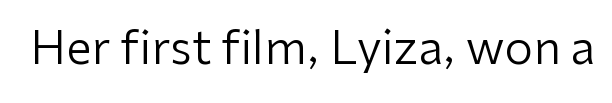
Q: Is the text bold? A: No.
Q: Is the text italic (slanted)? A: No, it is upright.
Q: Is the typeface a serif or a sans-serif typeface? A: Sans-serif.
Q: Is the text underlined? A: No.
Q: Is the spacing between letters normal or unusually wide? A: Normal.
Q: Width (condensed, normal, or wide)? A: Normal.
Q: Stroke contrast? A: Low.
Q: x-height? A: Medium.
Q: Monospaced? A: No.
